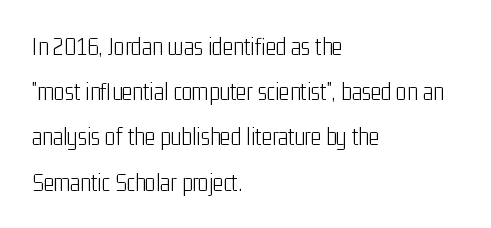
Q: Is the text bold? A: No.
Q: Is the text italic (slanted)? A: No, it is upright.
Q: Is the text underlined? A: No.
Q: How is the paragraph aligned? A: Left-aligned.
Q: Is the spacing between letters normal or unusually wide? A: Normal.
